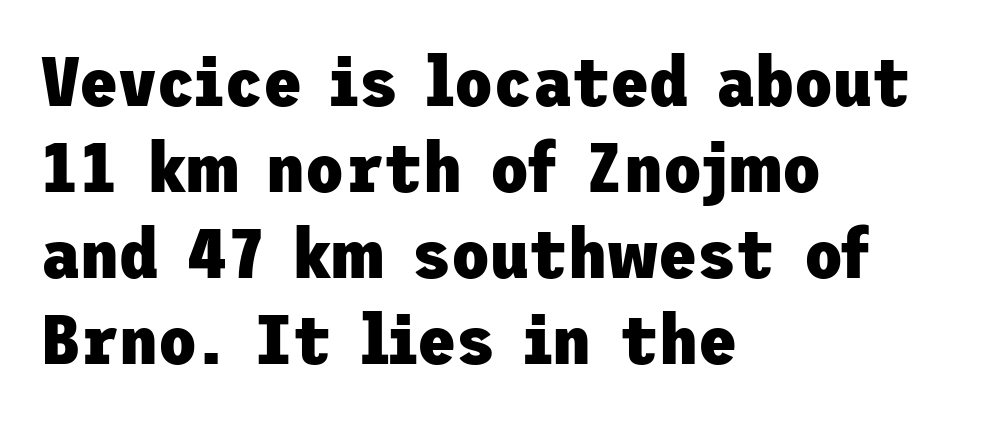
Q: Is the text bold? A: Yes.
Q: Is the text italic (slanted)? A: No, it is upright.
Q: Is the typeface a serif or a sans-serif typeface? A: Sans-serif.
Q: Is the text underlined? A: No.
Q: How is the paragraph aligned? A: Left-aligned.
Q: Is the spacing between letters normal or unusually wide? A: Normal.
Q: Width (condensed, normal, or wide)? A: Normal.
Q: Stroke contrast? A: Low.
Q: x-height? A: Medium.
